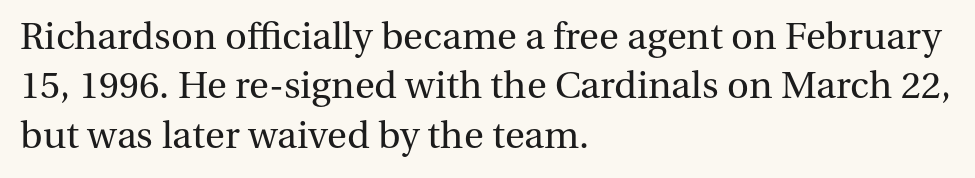
The image shows 38 px regular-weight serif type, upright; set left-aligned, normal line spacing (1.3x), normal letter spacing, not underlined; medium stroke contrast and a medium x-height.
